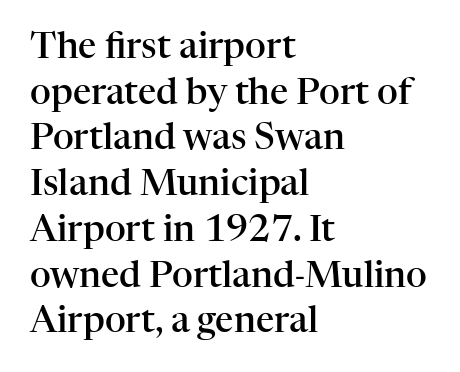
Q: Is the text bold? A: Semi-bold.
Q: Is the text italic (slanted)? A: No, it is upright.
Q: Is the typeface a serif or a sans-serif typeface? A: Serif.
Q: Is the text underlined? A: No.
Q: How is the paragraph aligned? A: Left-aligned.
Q: Is the spacing between letters normal or unusually wide? A: Normal.
Q: Is the spacing between lines tight, normal or loose? A: Normal.
Q: Width (condensed, normal, or wide)? A: Normal.
Q: Stroke contrast? A: High.
Q: x-height? A: Medium.
Q: Monospaced? A: No.
